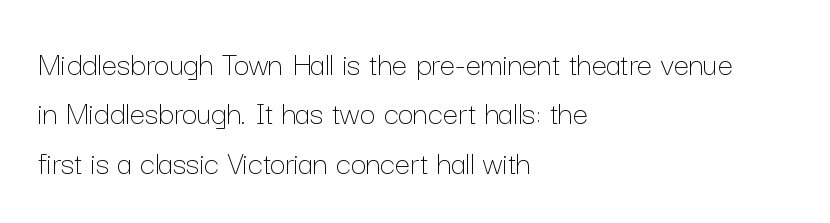
Q: Is the text bold? A: No.
Q: Is the text italic (slanted)? A: No, it is upright.
Q: Is the text underlined? A: No.
Q: How is the paragraph aligned? A: Left-aligned.
Q: Is the spacing between letters normal or unusually wide? A: Normal.
Q: Is the spacing between lines tight, normal or loose? A: Normal.
Q: Width (condensed, normal, or wide)? A: Normal.
Q: Stroke contrast? A: Low.
Q: x-height? A: Medium.
Q: Monospaced? A: No.
